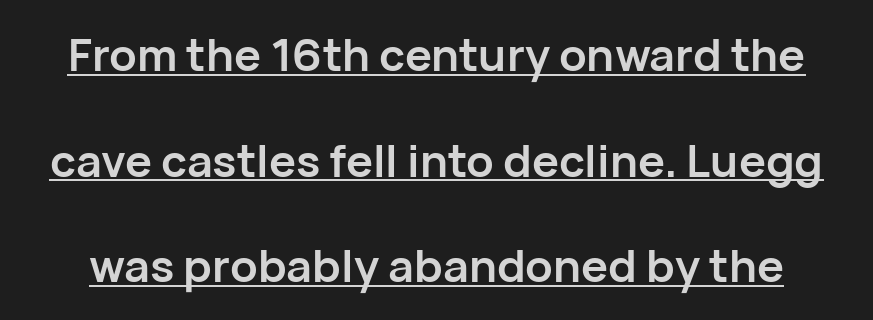
This sample uses a sans-serif face. The rendering uses a bold face; every stroke is thick and dark. Quick note: not italic, upright. The passage shown stacks its lines with a broad gap. Character widths vary here, with narrow letters taking less room than wide ones.
